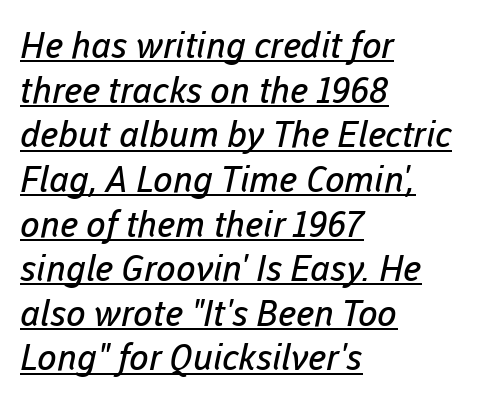
{"serif": "no", "bold": "no", "weight": "regular", "width": "normal", "stroke_contrast": "low", "x_height": "medium", "monospaced": "no", "underline": "yes", "align": "left", "line_spacing_ratio": 1.24, "letter_spacing": "normal", "letter_spacing_em": 0.0, "glyph_px": 36}
